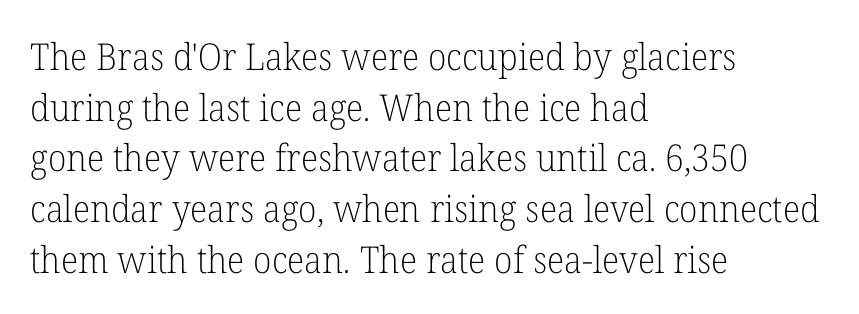
Q: Is the text bold? A: No.
Q: Is the text italic (slanted)? A: No, it is upright.
Q: Is the typeface a serif or a sans-serif typeface? A: Serif.
Q: Is the text underlined? A: No.
Q: How is the paragraph aligned? A: Left-aligned.
Q: Is the spacing between letters normal or unusually wide? A: Normal.
Q: Is the spacing between lines tight, normal or loose? A: Normal.
Q: Width (condensed, normal, or wide)? A: Normal.
Q: Stroke contrast? A: Low.
Q: x-height? A: Medium.
Q: Monospaced? A: No.
